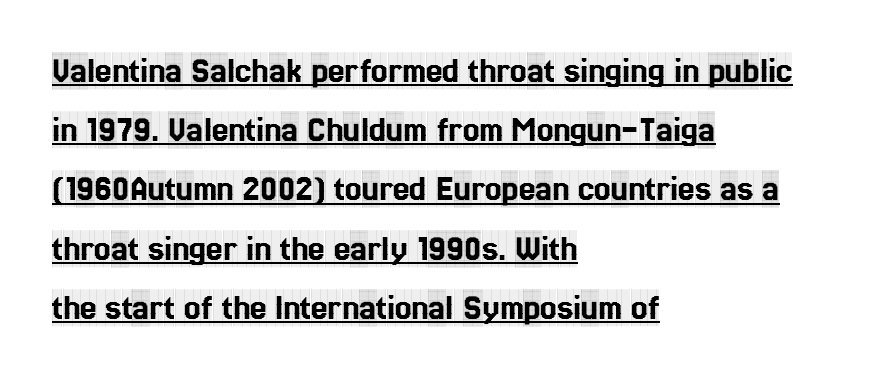
The image shows 37 px condensed serif type, upright; set left-aligned, normal line spacing (1.6x), normal letter spacing, underlined; a large x-height.
